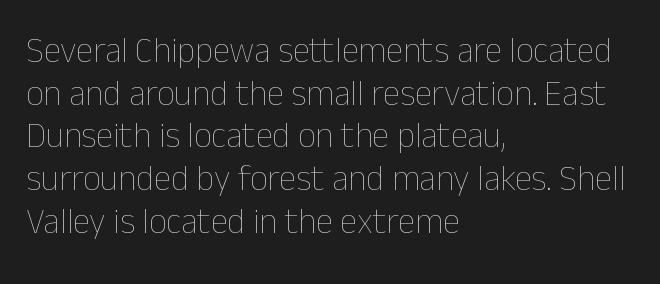
{"italic": "no", "bold": "no", "weight": "thin", "width": "normal", "stroke_contrast": "low", "x_height": "medium", "monospaced": "no", "underline": "no", "align": "left", "line_spacing_ratio": 1.22, "letter_spacing": "normal", "letter_spacing_em": 0.0, "glyph_px": 35}
